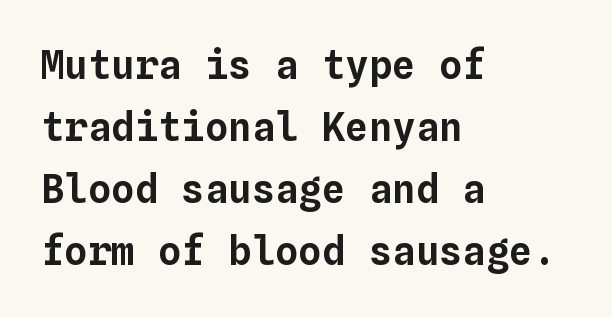
Q: Is the text italic (slanted)? A: No, it is upright.
Q: Is the text underlined? A: No.
Q: How is the paragraph aligned? A: Left-aligned.
Q: Is the spacing between letters normal or unusually wide? A: Normal.
Q: Is the spacing between lines tight, normal or loose? A: Normal.
Q: Width (condensed, normal, or wide)? A: Normal.
Q: Stroke contrast? A: Low.
Q: x-height? A: Medium.
Q: Monospaced? A: Yes.
